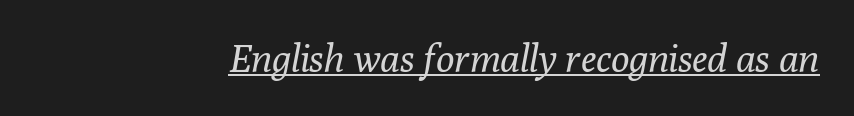
{"serif": "yes", "italic": "yes", "lean": "right", "slant_degrees": 10, "bold": "no", "weight": "regular", "width": "normal", "stroke_contrast": "low", "x_height": "medium", "monospaced": "no", "underline": "yes", "letter_spacing": "normal", "letter_spacing_em": 0.0, "glyph_px": 38}
